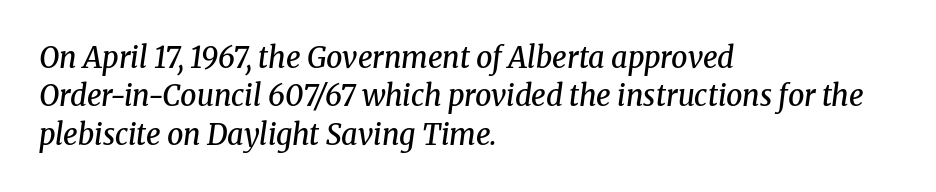
Notice the strokes are somewhat thickened but not fully heavy: this is a semibold. There is no visible air inserted between adjacent glyphs. The passage is arranged the way most books set body copy — flush left. These lines are composed in type with serifs.
